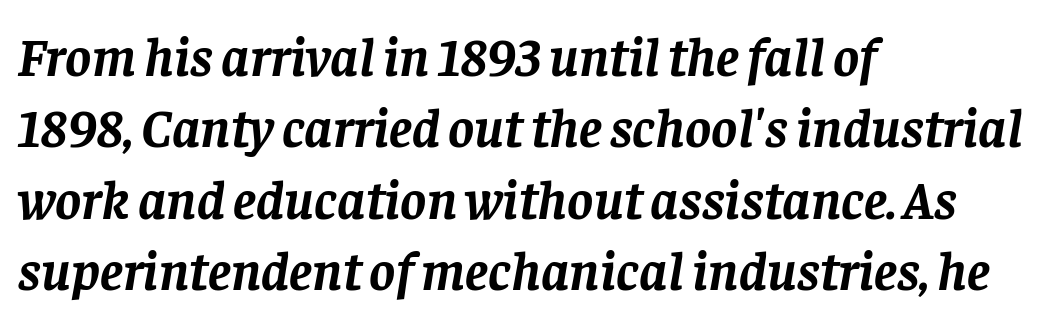
Q: Is the text bold? A: Yes.
Q: Is the text italic (slanted)? A: Yes, it leans right by about 8 degrees.
Q: Is the typeface a serif or a sans-serif typeface? A: Serif.
Q: Is the text underlined? A: No.
Q: How is the paragraph aligned? A: Left-aligned.
Q: Is the spacing between letters normal or unusually wide? A: Normal.
Q: Is the spacing between lines tight, normal or loose? A: Normal.
Q: Width (condensed, normal, or wide)? A: Normal.
Q: Stroke contrast? A: Low.
Q: x-height? A: Large.
Q: Monospaced? A: No.
